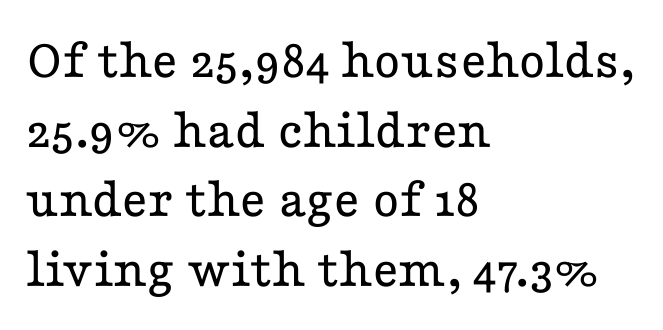
The image shows 57 px regular-weight, wide serif type, upright; set left-aligned, line spacing 1.22x, normal letter spacing, not underlined; low stroke contrast and a medium x-height.
